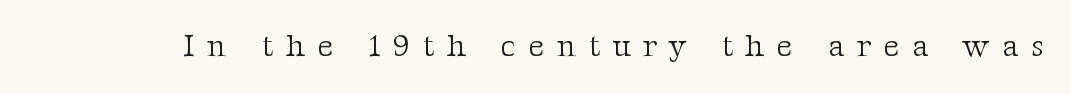
The image shows 31 px light serif type, upright; set unusually wide letter spacing (+0.41 em), not underlined; medium stroke contrast and a medium x-height.
